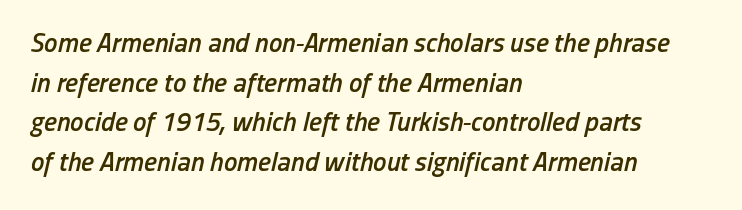
The lines in this sample share a left origin and differ only in where they stop. The letterforms sit shoulder to shoulder at normal distance. These lines sit exactly where default settings would place them. Would a proofreader flag this as italicized? Yes.
